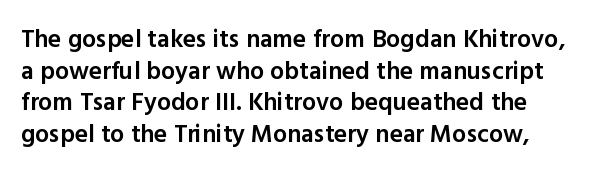
{"italic": "no", "bold": "semi", "underline": "no", "line_spacing": "normal", "line_spacing_ratio": 1.27, "letter_spacing": "normal", "letter_spacing_em": 0.0, "glyph_px": 25}
